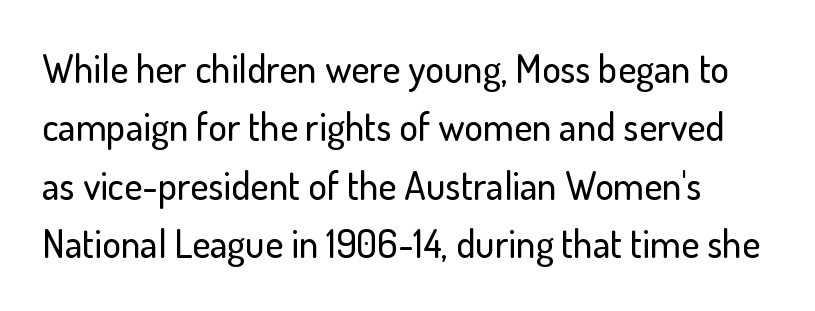
The image shows 39 px sans-serif type, upright; set normal line spacing (1.5x), normal letter spacing, not underlined; low stroke contrast and a small x-height.
